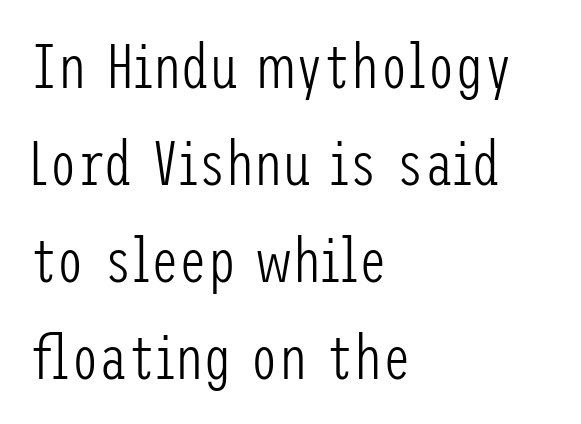
{"serif": "no", "italic": "no", "bold": "no", "weight": "light", "width": "condensed", "stroke_contrast": "low", "x_height": "medium", "underline": "no", "align": "left", "line_spacing": "normal", "line_spacing_ratio": 1.54, "letter_spacing": "normal", "letter_spacing_em": 0.0, "glyph_px": 63}
